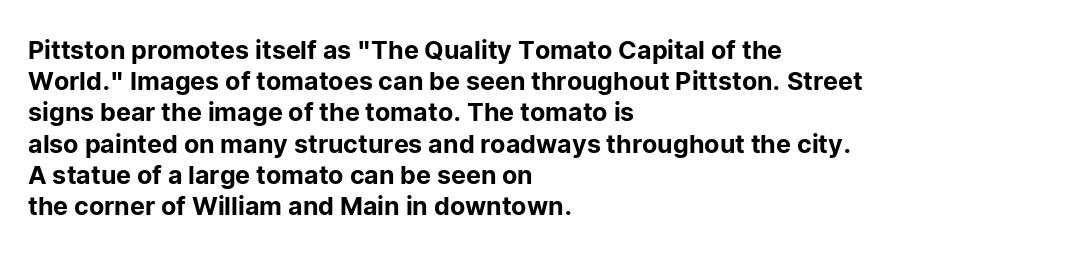
Q: Is the text italic (slanted)? A: No, it is upright.
Q: Is the text underlined? A: No.
Q: How is the paragraph aligned? A: Left-aligned.
Q: Is the spacing between letters normal or unusually wide? A: Normal.
Q: Is the spacing between lines tight, normal or loose? A: Normal.
